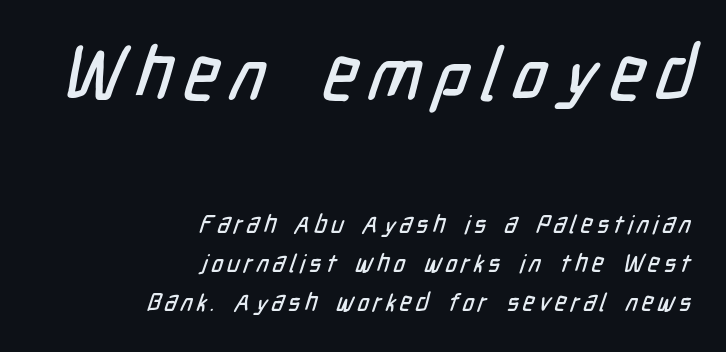
Think of a printed novel: that variable character pitch is what you see here. The initial chunk of copy outweighs the following chunk in type size. This sample keeps an unexceptional amount of space between lines. The glyphs are unaccompanied by any horizontal stroke below them.
